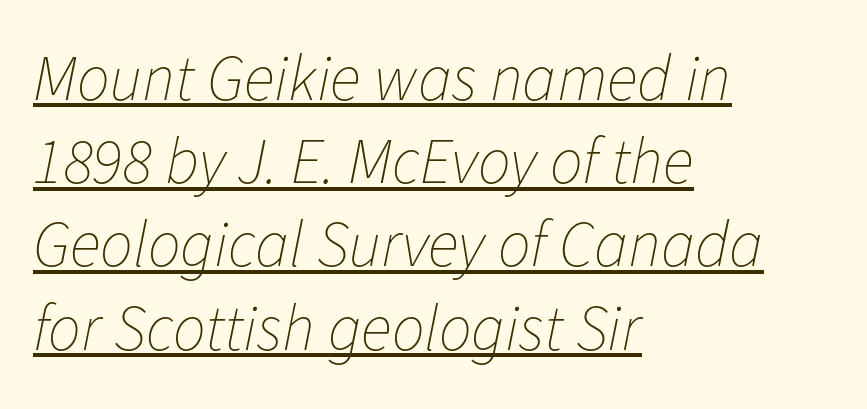
Q: Is the text bold? A: No.
Q: Is the text italic (slanted)? A: Yes, it leans right by about 11 degrees.
Q: Is the text underlined? A: Yes.
Q: How is the paragraph aligned? A: Left-aligned.
Q: Is the spacing between letters normal or unusually wide? A: Normal.
Q: Is the spacing between lines tight, normal or loose? A: Normal.
Q: Width (condensed, normal, or wide)? A: Normal.
Q: Stroke contrast? A: Low.
Q: x-height? A: Medium.
Q: Monospaced? A: No.
